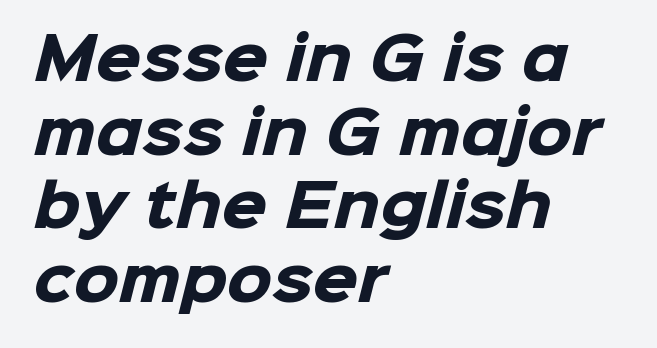
Q: Is the text bold? A: Yes.
Q: Is the typeface a serif or a sans-serif typeface? A: Sans-serif.
Q: Is the text underlined? A: No.
Q: How is the paragraph aligned? A: Left-aligned.
Q: Is the spacing between letters normal or unusually wide? A: Normal.
Q: Is the spacing between lines tight, normal or loose? A: Normal.
Q: Width (condensed, normal, or wide)? A: Normal.
Q: Stroke contrast? A: Low.
Q: x-height? A: Medium.
Q: Monospaced? A: No.
